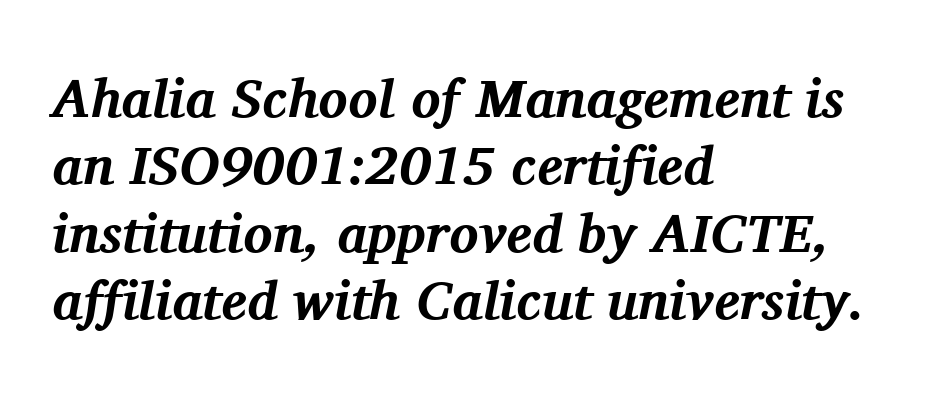
Looks like regular typesetting: each glyph gets only the width it needs. The typesetting leans heavy: a genuine bold. The passage shown stacks its lines at a standard gap. When letters slant like this, we call the style italic. Look at the tracking — it's just the regular setting, nothing added. The foot of each line stays bare and open.
